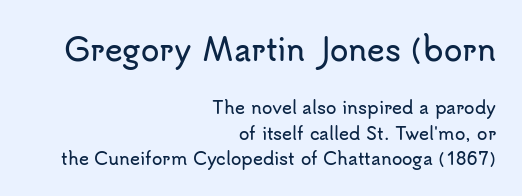
The image shows 30 px sans-serif type, upright; set right-aligned, normal line spacing (1.48x), normal letter spacing, not underlined; the first (top) block is 1.76x larger; low stroke contrast and a small x-height.
